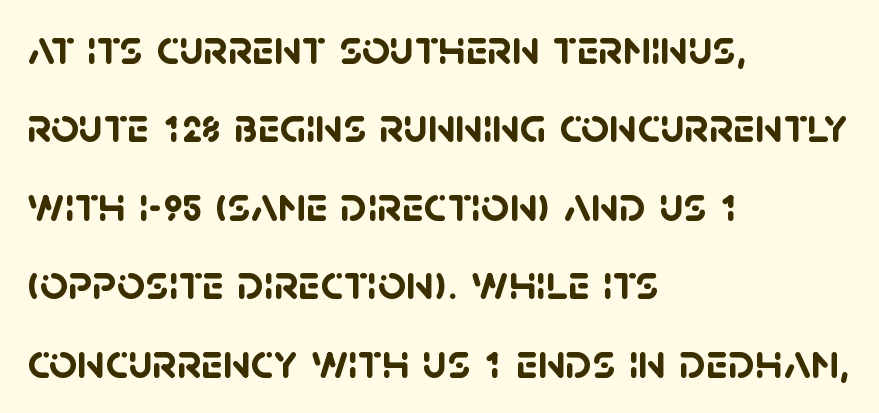
The image shows 49 px semibold sans-serif type; set left-aligned, normal line spacing (1.6x), normal letter spacing, not underlined; low stroke contrast and a large x-height.
